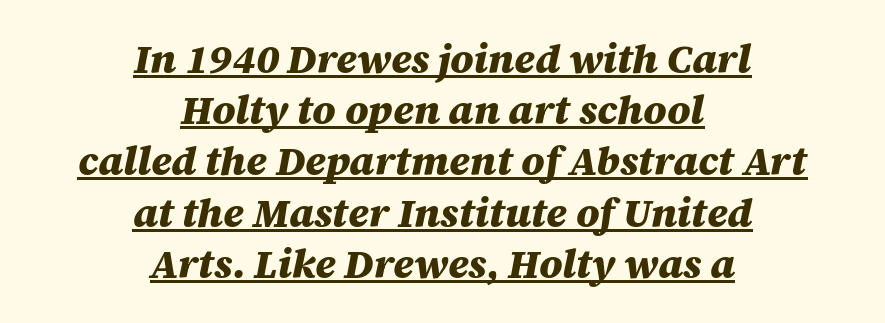
Is the type slanted? Yes — the strokes lean at a clear angle. Do the characters align in a grid? No, the font is proportional. The lines in this sample share a center point and differ in where they start and stop. The rendering uses the underline text-decoration. The leading is moderate, giving the passage an even texture. Heavy, bold letterforms.
